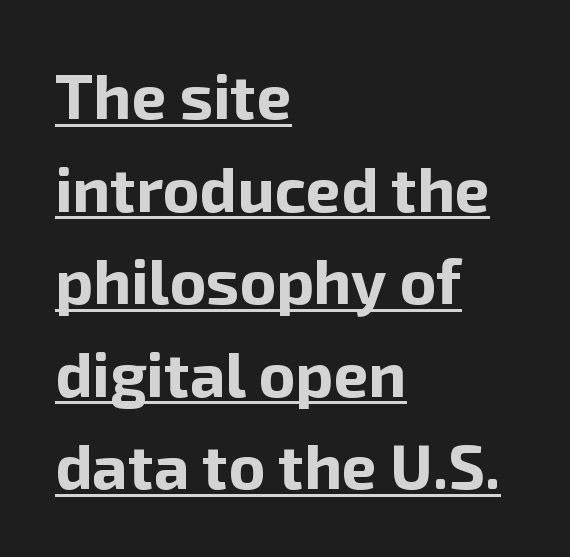
Vertically, the passage feels balanced, rows spaced as you'd expect. Posture: straight, roman, zero tilt. How are the letters spaced? Ordinarily, with no added tracking. The rendering anchors every line to the left-hand side. Thick stems and heavy bowls — unmistakably bold. Note the varied advance widths — an 'i' is clearly narrower than an 'm'.
